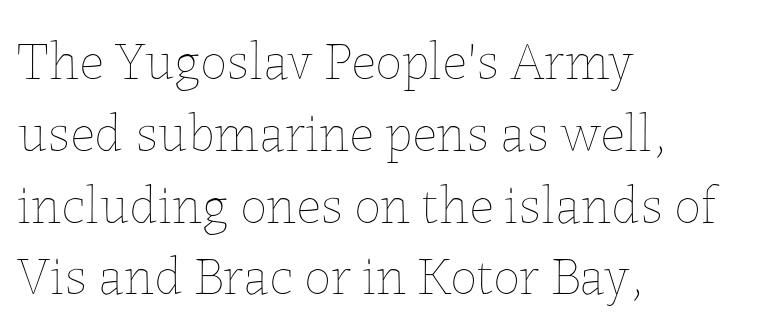
Descenders are the only things crossing below the line. The passage shown is typed in a proportional face where columns would drift. Casual observation: everything's shoved over to the left. Vertical strokes here are truly vertical. No extra ink here — the face is not bold.
